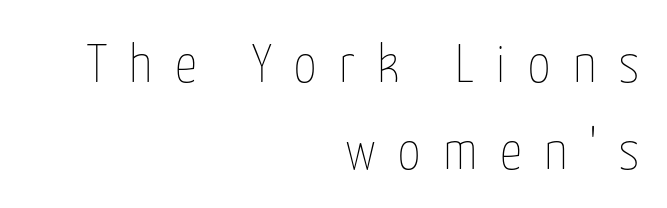
{"italic": "no", "bold": "no", "weight": "thin", "width": "condensed", "stroke_contrast": "low", "x_height": "medium", "monospaced": "no", "underline": "no", "align": "right", "line_spacing": "normal", "line_spacing_ratio": 1.59, "letter_spacing": "wide", "letter_spacing_em": 0.41, "glyph_px": 55}
